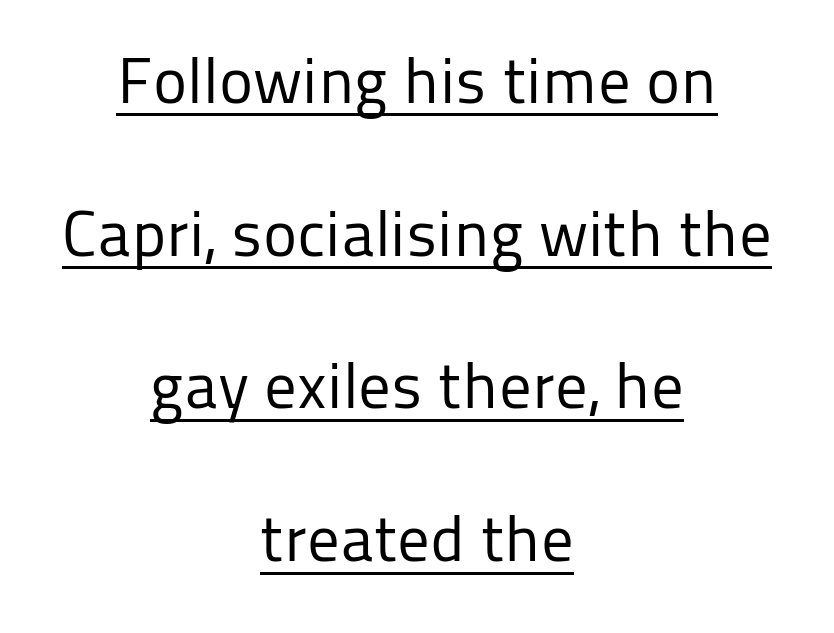
The image shows 65 px regular-weight sans-serif type, upright; set centered, loose line spacing (2.35x), normal letter spacing, underlined; low stroke contrast and a medium x-height.
